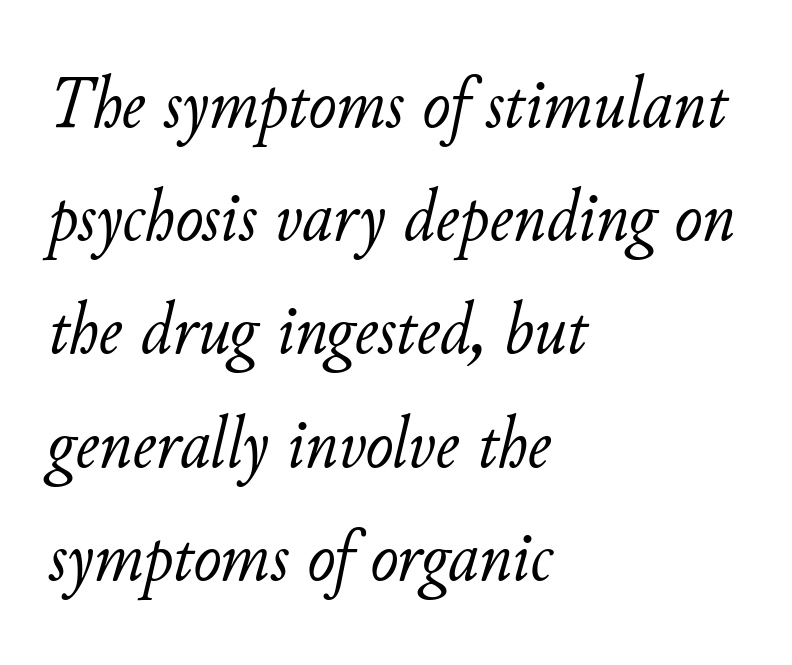
Q: Is the text bold? A: No.
Q: Is the text italic (slanted)? A: Yes, it leans right by about 11 degrees.
Q: Is the text underlined? A: No.
Q: How is the paragraph aligned? A: Left-aligned.
Q: Is the spacing between letters normal or unusually wide? A: Normal.
Q: Is the spacing between lines tight, normal or loose? A: Normal.
Q: Width (condensed, normal, or wide)? A: Normal.
Q: Stroke contrast? A: Low.
Q: x-height? A: Small.
Q: Monospaced? A: No.
